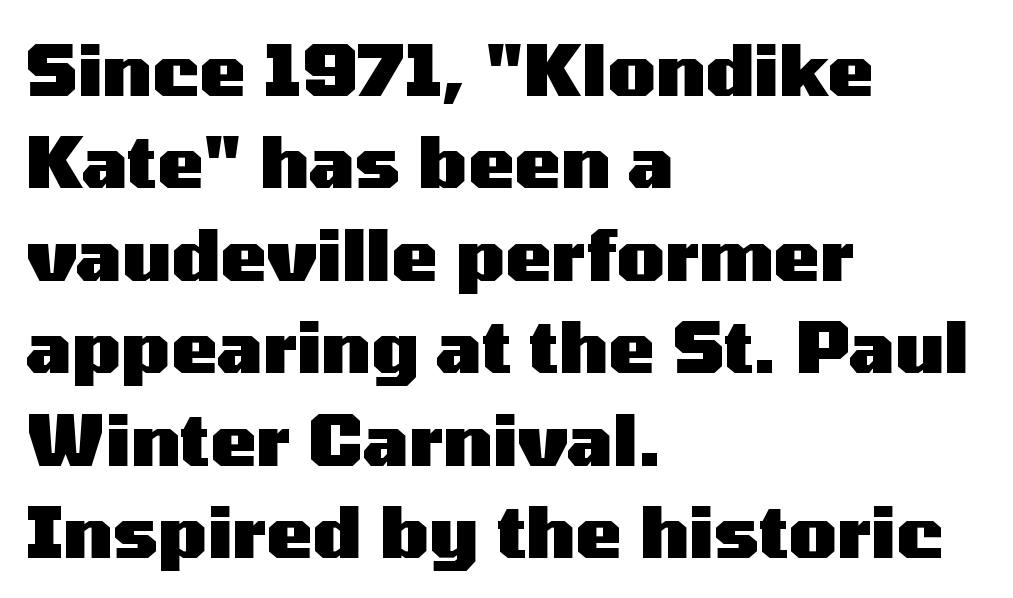
{"serif": "no", "italic": "no", "bold": "yes", "weight": "heavy", "width": "wide", "stroke_contrast": "medium", "x_height": "medium", "monospaced": "no", "underline": "no", "align": "left", "line_spacing": "normal", "line_spacing_ratio": 1.32, "letter_spacing": "normal", "letter_spacing_em": 0.0, "glyph_px": 70}
